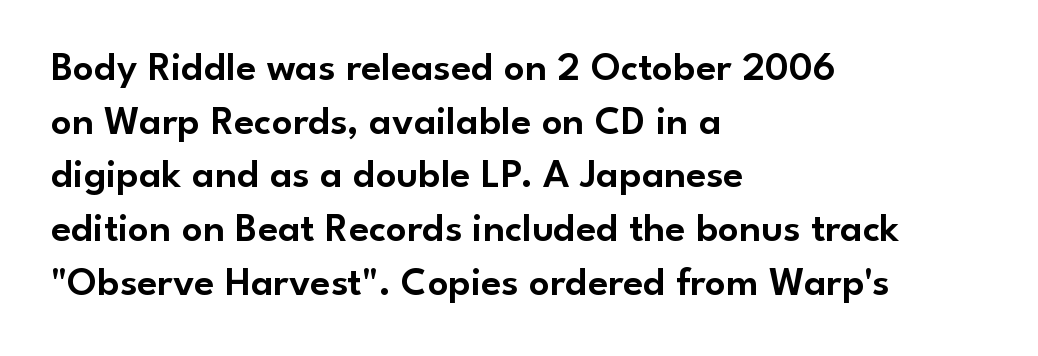
Q: Is the text italic (slanted)? A: No, it is upright.
Q: Is the typeface a serif or a sans-serif typeface? A: Sans-serif.
Q: Is the text underlined? A: No.
Q: How is the paragraph aligned? A: Left-aligned.
Q: Is the spacing between letters normal or unusually wide? A: Normal.
Q: Is the spacing between lines tight, normal or loose? A: Normal.
Q: Width (condensed, normal, or wide)? A: Normal.
Q: Stroke contrast? A: Low.
Q: x-height? A: Small.
Q: Monospaced? A: No.
